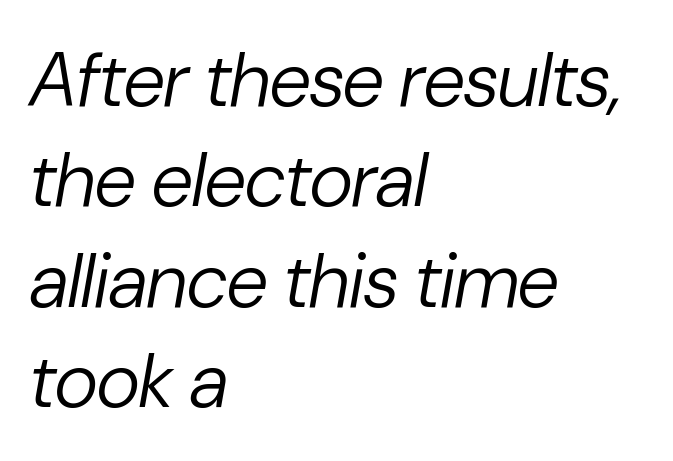
The image shows 76 px regular-weight type, italic (leaning right); set left-aligned, normal line spacing (1.32x), normal letter spacing, not underlined; low stroke contrast and a medium x-height.
